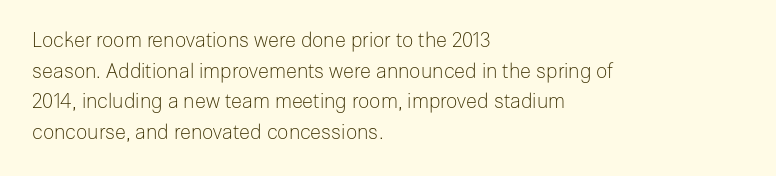
{"italic": "no", "bold": "no", "underline": "no", "align": "left", "line_spacing": "normal", "line_spacing_ratio": 1.53, "letter_spacing": "normal", "letter_spacing_em": 0.0, "glyph_px": 20}
